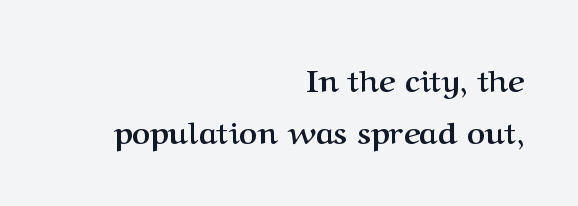
Q: Is the text bold? A: Yes.
Q: Is the text italic (slanted)? A: No, it is upright.
Q: Is the typeface a serif or a sans-serif typeface? A: Serif.
Q: Is the text underlined? A: No.
Q: How is the paragraph aligned? A: Right-aligned.
Q: Is the spacing between letters normal or unusually wide? A: Normal.
Q: Is the spacing between lines tight, normal or loose? A: Normal.
Q: Width (condensed, normal, or wide)? A: Normal.
Q: Stroke contrast? A: Medium.
Q: x-height? A: Medium.
Q: Monospaced? A: No.
